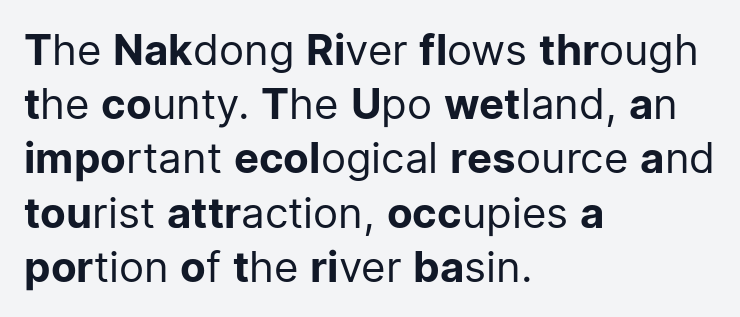
The strokes carry an ordinary text weight at most. Descenders hang freely into open space. Where is the straight margin? On the left. Each letter keeps its own natural width here, so spacing adapts to shape. Is the letter spacing exaggerated? No — it looks like the ordinary default. How would I describe the line gaps? Plain and ordinary.
